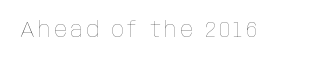
Nope, not italic — everything's standing straight. Weight: regular or lighter. This rendering features lettering with no underline.
